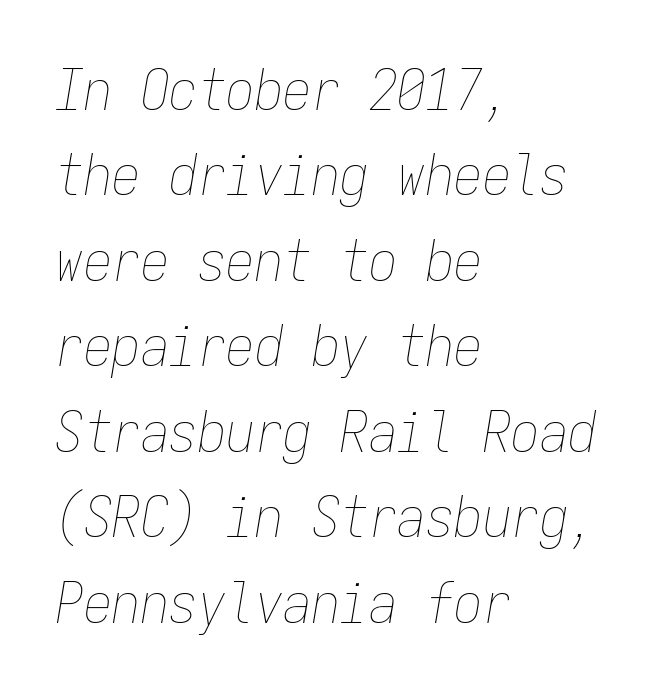
The image shows 57 px thin, condensed type, italic (leaning right), monospaced; set left-aligned, normal line spacing (1.5x), normal letter spacing, not underlined; low stroke contrast and a medium x-height.
